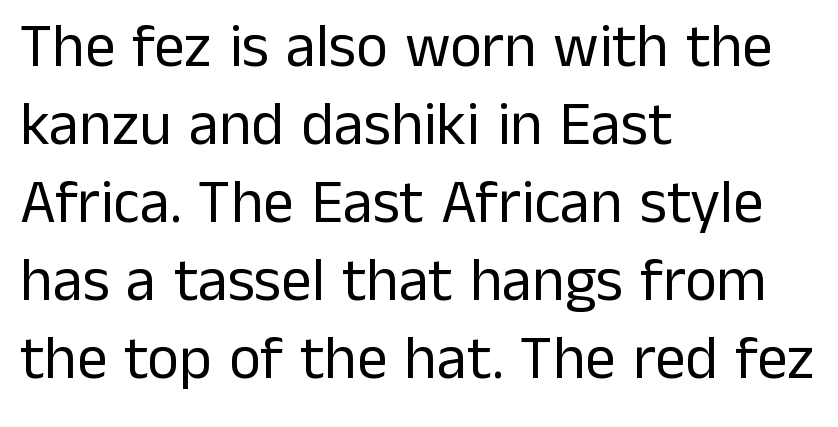
The image shows 61 px regular-weight sans-serif type, upright; set left-aligned, normal line spacing (1.28x), normal letter spacing, not underlined; low stroke contrast and a medium x-height.
